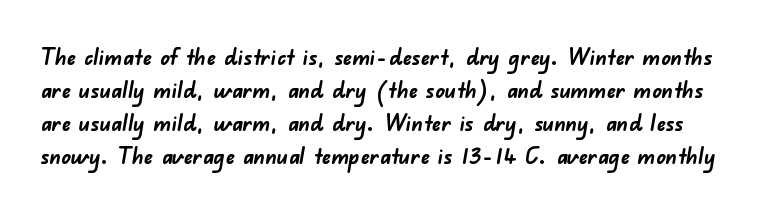
{"bold": "yes", "underline": "no", "line_spacing": "normal", "line_spacing_ratio": 1.43, "letter_spacing": "normal", "letter_spacing_em": 0.0, "glyph_px": 23}
